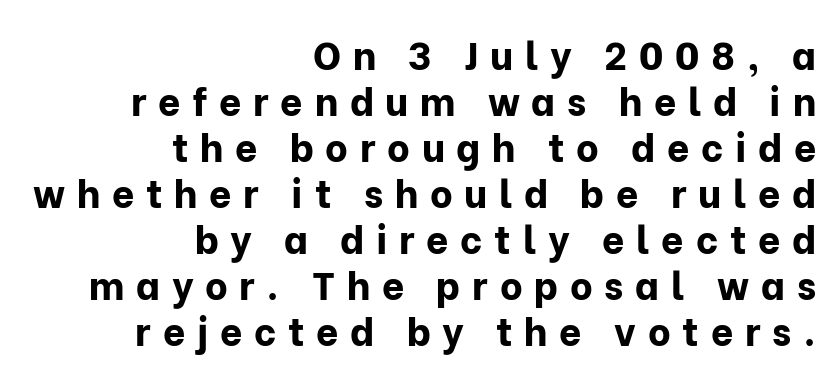
Q: Is the text bold? A: Yes.
Q: Is the text italic (slanted)? A: No, it is upright.
Q: Is the typeface a serif or a sans-serif typeface? A: Sans-serif.
Q: Is the text underlined? A: No.
Q: How is the paragraph aligned? A: Right-aligned.
Q: Is the spacing between letters normal or unusually wide? A: Unusually wide.
Q: Width (condensed, normal, or wide)? A: Normal.
Q: Stroke contrast? A: Low.
Q: x-height? A: Medium.
Q: Monospaced? A: No.
